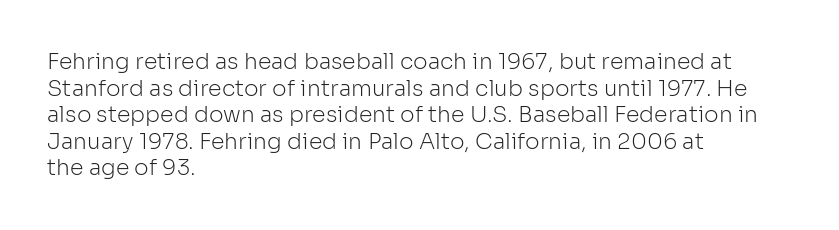
The face used here is rendered with its standard letterfit. The rag falls on the right side of this text block. The typeface has the unassuming heft of standard copy or less. Italic: no, the glyphs are upright roman.
